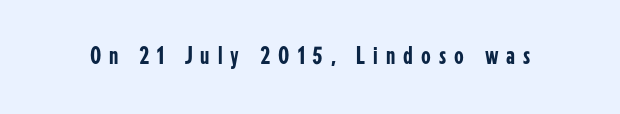
The string is rendered with underlining switched off. Tracking value appears strongly positive — letters spread wide. Characters remain perfectly vertical along every line.
